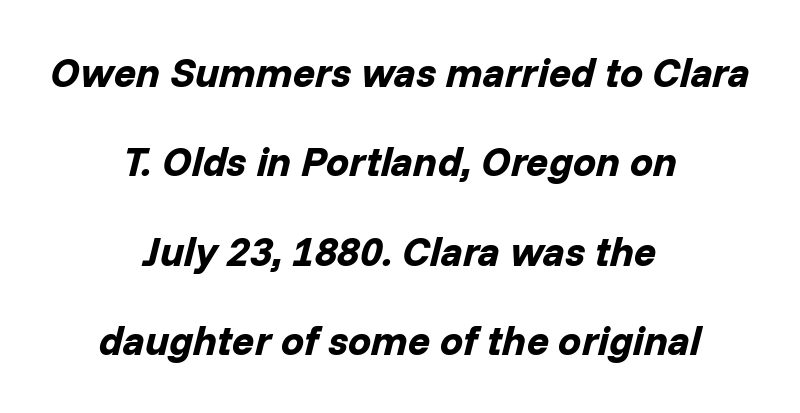
{"italic": "yes", "lean": "right", "slant_degrees": 14, "bold": "yes", "weight": "bold", "width": "normal", "stroke_contrast": "low", "x_height": "medium", "monospaced": "no", "underline": "no", "align": "center", "line_spacing": "loose", "line_spacing_ratio": 2.18, "letter_spacing": "normal", "letter_spacing_em": 0.0, "glyph_px": 41}
